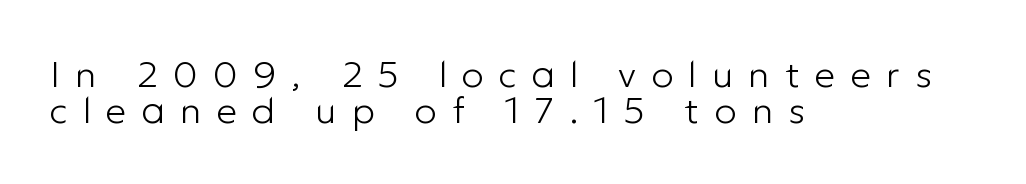
Q: Is the text bold? A: No.
Q: Is the text italic (slanted)? A: No, it is upright.
Q: Is the typeface a serif or a sans-serif typeface? A: Sans-serif.
Q: Is the text underlined? A: No.
Q: How is the paragraph aligned? A: Left-aligned.
Q: Is the spacing between letters normal or unusually wide? A: Unusually wide.
Q: Is the spacing between lines tight, normal or loose? A: Tight.
Q: Width (condensed, normal, or wide)? A: Normal.
Q: Stroke contrast? A: Low.
Q: x-height? A: Medium.
Q: Monospaced? A: No.
